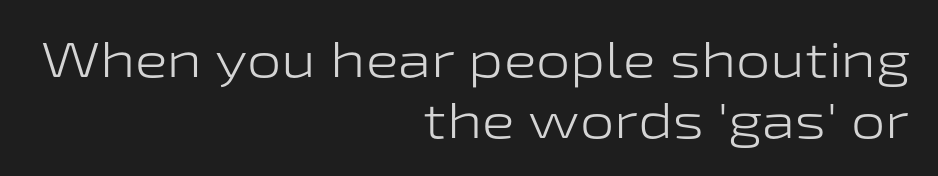
Q: Is the text bold? A: No.
Q: Is the text italic (slanted)? A: No, it is upright.
Q: Is the typeface a serif or a sans-serif typeface? A: Sans-serif.
Q: Is the text underlined? A: No.
Q: How is the paragraph aligned? A: Right-aligned.
Q: Is the spacing between letters normal or unusually wide? A: Normal.
Q: Width (condensed, normal, or wide)? A: Wide.
Q: Stroke contrast? A: Low.
Q: x-height? A: Medium.
Q: Monospaced? A: No.
